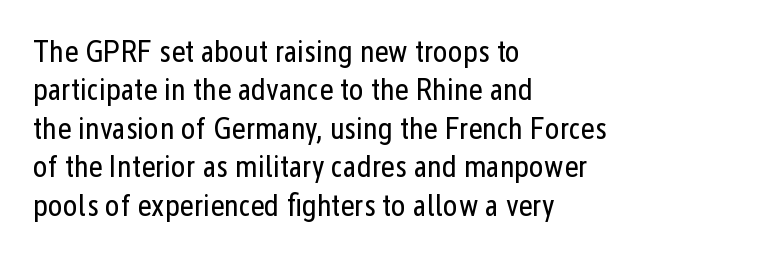
Q: Is the text bold? A: No.
Q: Is the text italic (slanted)? A: No, it is upright.
Q: Is the typeface a serif or a sans-serif typeface? A: Sans-serif.
Q: Is the text underlined? A: No.
Q: How is the paragraph aligned? A: Left-aligned.
Q: Is the spacing between letters normal or unusually wide? A: Normal.
Q: Width (condensed, normal, or wide)? A: Condensed.
Q: Stroke contrast? A: Low.
Q: x-height? A: Medium.
Q: Monospaced? A: No.
